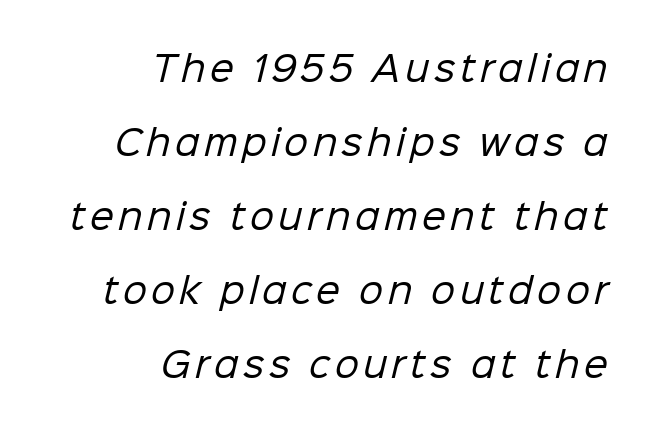
Q: Is the text bold? A: No.
Q: Is the typeface a serif or a sans-serif typeface? A: Sans-serif.
Q: Is the text underlined? A: No.
Q: How is the paragraph aligned? A: Right-aligned.
Q: Is the spacing between lines tight, normal or loose? A: Loose.
Q: Width (condensed, normal, or wide)? A: Normal.
Q: Stroke contrast? A: Low.
Q: x-height? A: Medium.
Q: Monospaced? A: No.
